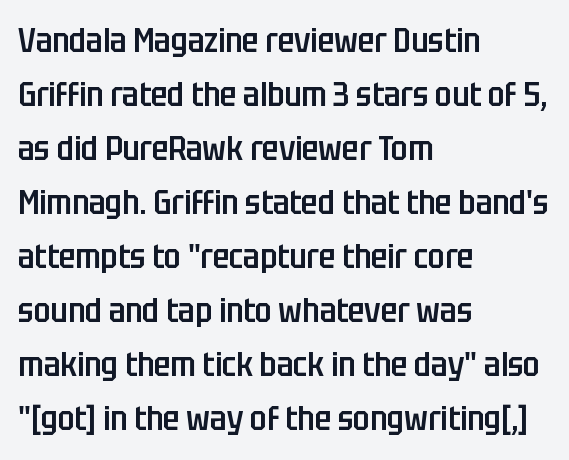
These words are printed semibold, heavier than regular yet not bold. Check the space under the baseline: it is left empty. Type style note: lacks serifs. The tracking reads as untouched default to a designer's eye. The passage is arranged the way most books set body copy — flush left.
